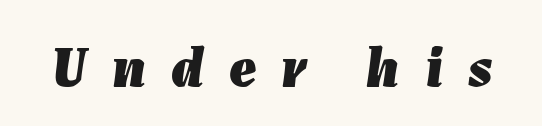
Q: Is the text bold? A: Yes.
Q: Is the text italic (slanted)? A: Yes, it leans right by about 7 degrees.
Q: Is the text underlined? A: No.
Q: Is the spacing between letters normal or unusually wide? A: Unusually wide.
Q: Width (condensed, normal, or wide)? A: Normal.
Q: Stroke contrast? A: Low.
Q: x-height? A: Medium.
Q: Monospaced? A: No.
